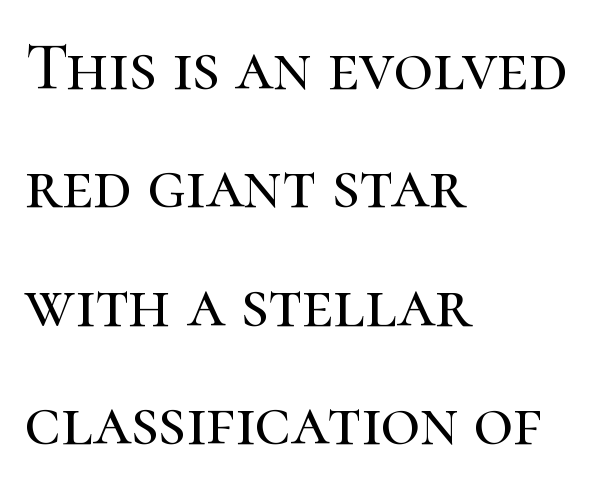
In CSS terms this would be text-align: left. Students, note that the glyphs here touch the page at normal intervals. Looks like regular typesetting: each glyph gets only the width it needs. Only glyphs here, with clear space below each row.
